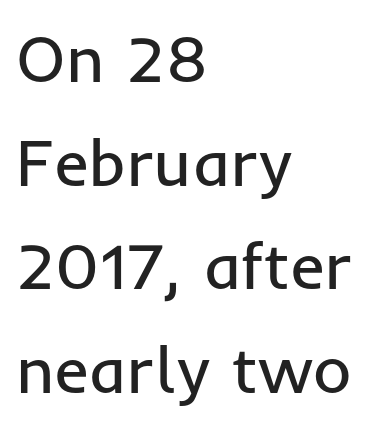
The image shows 66 px regular-weight sans-serif type, upright; set left-aligned, normal line spacing (1.57x), normal letter spacing, not underlined; low stroke contrast and a medium x-height.
